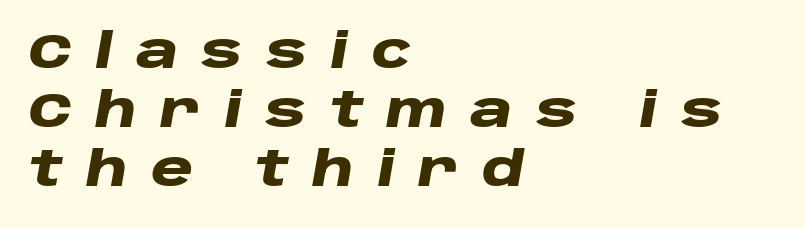
The image shows 48 px heavy, wide type, italic (leaning right); set left-aligned, line spacing 1.23x, unusually wide letter spacing (+0.48 em), not underlined; low stroke contrast and a large x-height.
